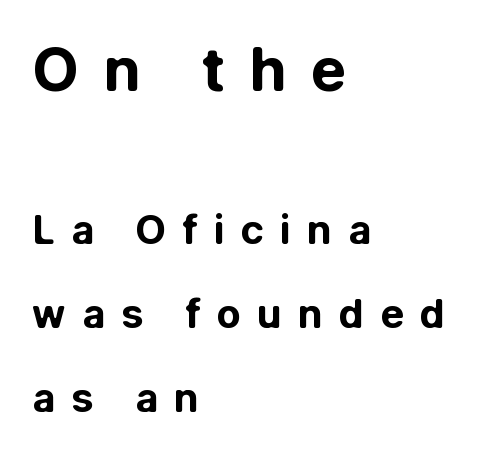
Q: Is the text bold? A: Yes.
Q: Is the text italic (slanted)? A: No, it is upright.
Q: Is the typeface a serif or a sans-serif typeface? A: Sans-serif.
Q: Is the text underlined? A: No.
Q: How is the paragraph aligned? A: Left-aligned.
Q: Is the spacing between letters normal or unusually wide? A: Unusually wide.
Q: Is the spacing between lines tight, normal or loose? A: Loose.
Q: Which block of text is set in a larger size, the first (top) or the second (bottom)? A: The first (top) one.
Q: Width (condensed, normal, or wide)? A: Normal.
Q: Stroke contrast? A: Low.
Q: x-height? A: Medium.
Q: Monospaced? A: No.
